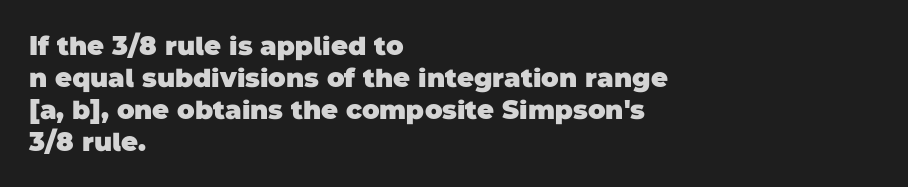
The image shows 26 px bold type; set left-aligned, line spacing 1.23x, normal letter spacing, not underlined.
